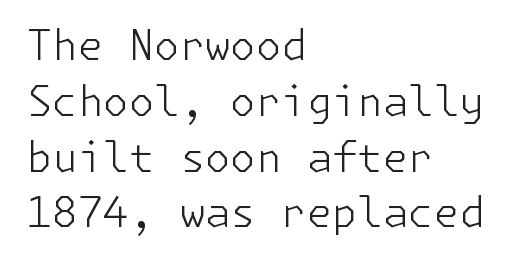
The image shows 41 px light sans-serif type, upright; set left-aligned, normal line spacing (1.36x), normal letter spacing, not underlined; low stroke contrast and a medium x-height.
